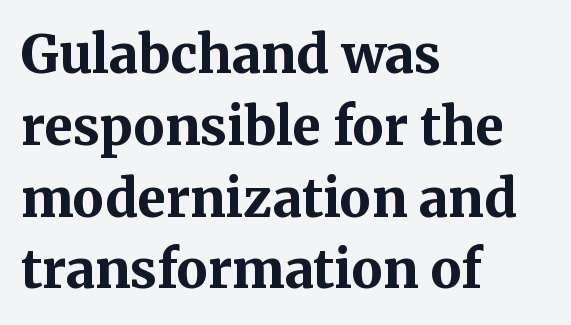
{"serif": "yes", "italic": "no", "bold": "yes", "weight": "bold", "width": "normal", "stroke_contrast": "medium", "x_height": "medium", "monospaced": "no", "underline": "no", "align": "left", "line_spacing": "normal", "line_spacing_ratio": 1.38, "letter_spacing": "normal", "letter_spacing_em": 0.0, "glyph_px": 52}
